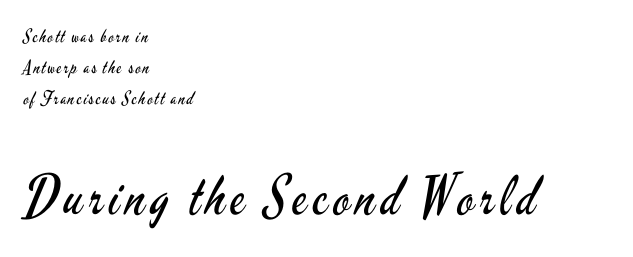
The image shows 54 px regular-weight, condensed sans-serif type; set left-aligned, line spacing 1.73x, not underlined; the second (bottom) block is 3.0x larger; low stroke contrast and a small x-height.
